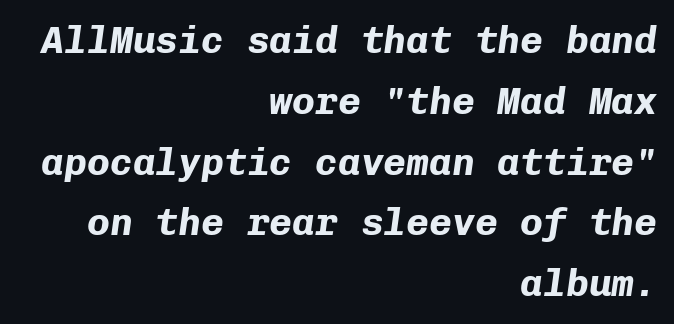
Q: Is the text bold? A: Yes.
Q: Is the text italic (slanted)? A: Yes, it leans right by about 8 degrees.
Q: Is the text underlined? A: No.
Q: How is the paragraph aligned? A: Right-aligned.
Q: Is the spacing between letters normal or unusually wide? A: Normal.
Q: Is the spacing between lines tight, normal or loose? A: Normal.
Q: Width (condensed, normal, or wide)? A: Normal.
Q: Stroke contrast? A: Low.
Q: x-height? A: Medium.
Q: Monospaced? A: Yes.
